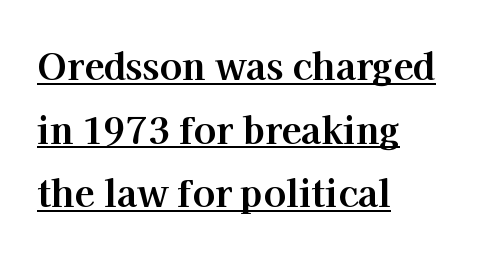
{"serif": "yes", "italic": "no", "bold": "yes", "weight": "bold", "width": "normal", "stroke_contrast": "high", "x_height": "medium", "monospaced": "no", "underline": "yes", "align": "left", "line_spacing_ratio": 1.72, "letter_spacing": "normal", "letter_spacing_em": 0.0, "glyph_px": 37}
